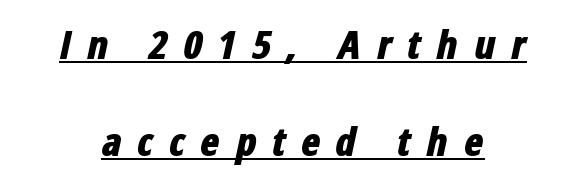
The image shows 40 px bold, condensed type, italic (leaning right); set centered, loose line spacing (2.42x), unusually wide letter spacing (+0.38 em), underlined; low stroke contrast and a medium x-height.
